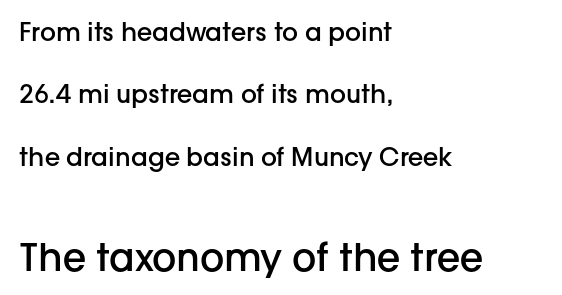
The image shows 38 px semibold sans-serif type, upright; set left-aligned, loose line spacing (2.5x), normal letter spacing, not underlined; the second (bottom) block is 1.52x larger; low stroke contrast and a medium x-height.
